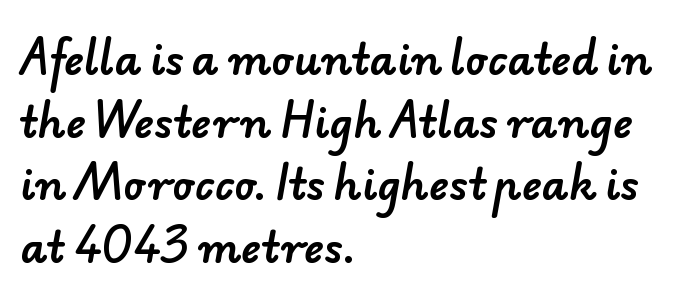
{"serif": "no", "width": "normal", "stroke_contrast": "low", "x_height": "small", "monospaced": "no", "underline": "no", "align": "left", "line_spacing": "normal", "line_spacing_ratio": 1.49, "letter_spacing": "normal", "letter_spacing_em": 0.0, "glyph_px": 42}
